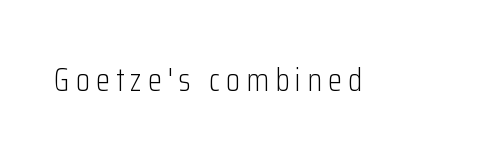
The image shows 32 px light, condensed sans-serif type, upright; set not underlined; low stroke contrast and a medium x-height.
